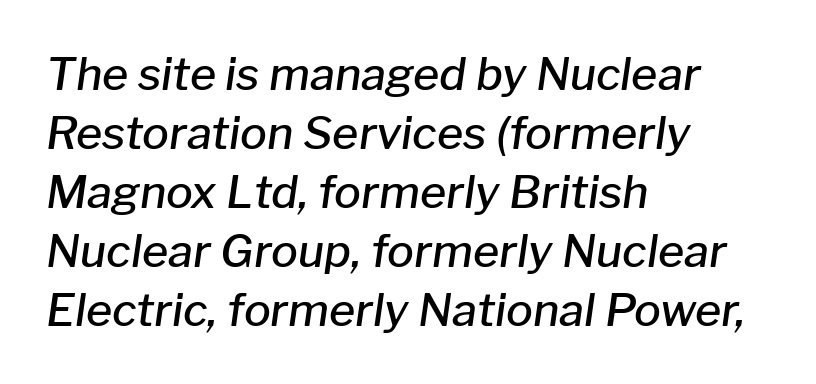
Has an underline been added? It has not. This rendering uses left alignment, leaving the right contour irregular. The passage shown is typed in a proportional face where columns would drift. The whole block is typeset with a tilt.
